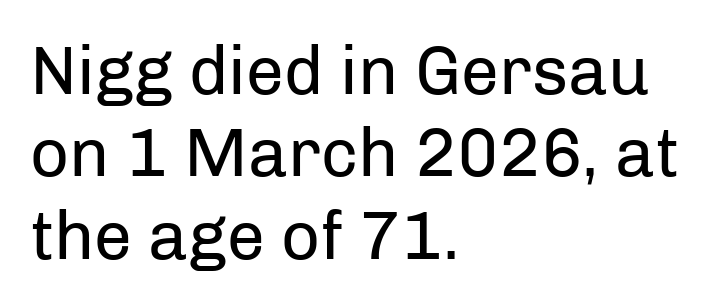
The image shows 68 px regular-weight sans-serif type, upright; set left-aligned, line spacing 1.21x, normal letter spacing, not underlined; low stroke contrast and a medium x-height.
